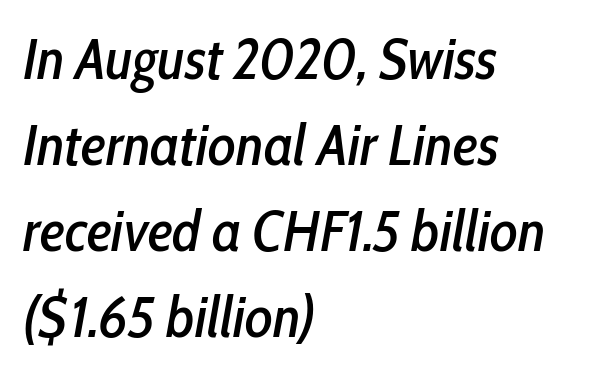
Students, note that the glyphs here touch the page at normal intervals. You could not count columns in this text — the font is proportionally spaced. The rendering applies a slant to the glyphs. Notice how the passage keeps a crisp vertical edge on the left only. Has an underline been added? It has not.
